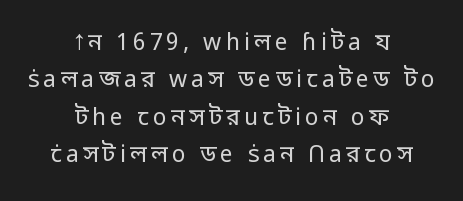
The image shows 23 px text type, upright; set centered, normal line spacing (1.63x), not underlined.
